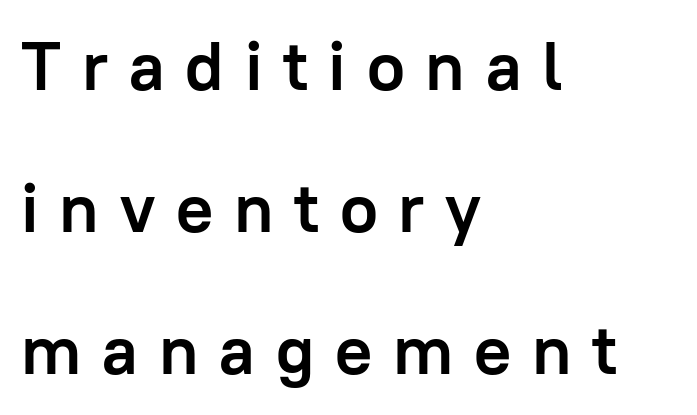
{"serif": "no", "italic": "no", "bold": "yes", "weight": "semibold", "width": "normal", "stroke_contrast": "low", "x_height": "medium", "monospaced": "no", "underline": "no", "align": "left", "line_spacing": "loose", "line_spacing_ratio": 2.06, "letter_spacing": "wide", "letter_spacing_em": 0.3, "glyph_px": 69}
